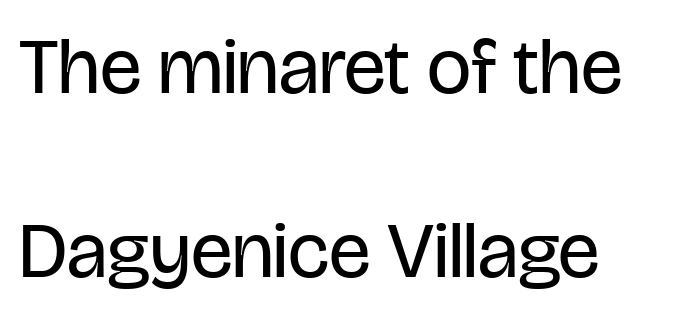
{"serif": "no", "italic": "no", "bold": "no", "weight": "regular", "width": "condensed", "stroke_contrast": "low", "x_height": "large", "monospaced": "no", "underline": "no", "align": "left", "line_spacing": "loose", "line_spacing_ratio": 2.33, "letter_spacing": "normal", "letter_spacing_em": 0.0, "glyph_px": 79}
